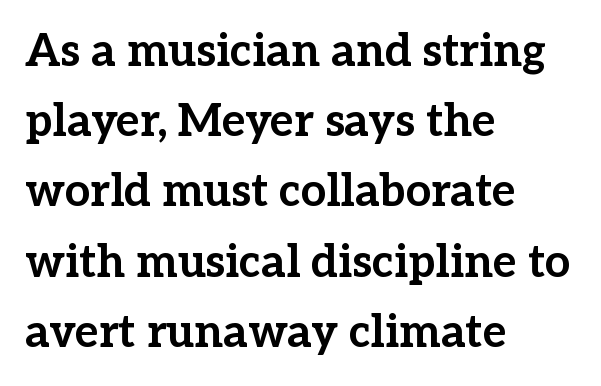
{"serif": "yes", "italic": "no", "bold": "yes", "weight": "bold", "width": "normal", "stroke_contrast": "low", "x_height": "medium", "monospaced": "no", "underline": "no", "align": "left", "line_spacing": "normal", "line_spacing_ratio": 1.56, "letter_spacing": "normal", "letter_spacing_em": 0.0, "glyph_px": 45}
